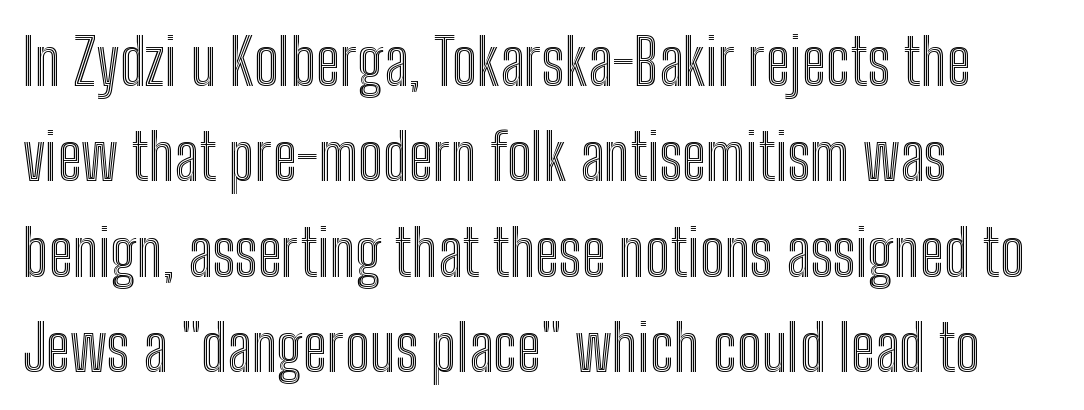
Q: Is the text italic (slanted)? A: No, it is upright.
Q: Is the text underlined? A: No.
Q: How is the paragraph aligned? A: Left-aligned.
Q: Is the spacing between letters normal or unusually wide? A: Normal.
Q: Is the spacing between lines tight, normal or loose? A: Normal.
Q: Width (condensed, normal, or wide)? A: Condensed.
Q: x-height? A: Medium.
Q: Monospaced? A: No.
